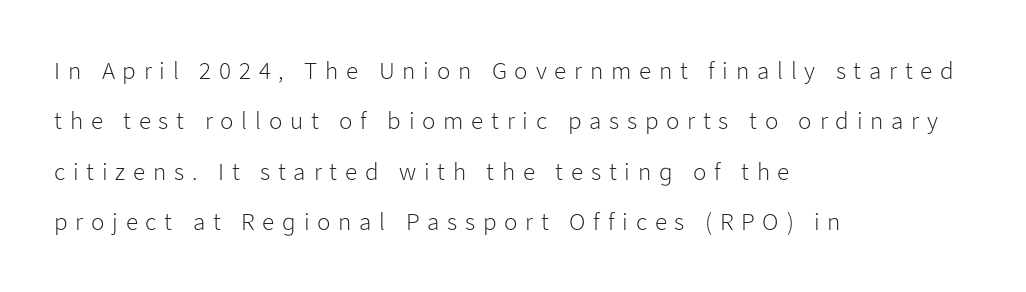
Q: Is the text bold? A: No.
Q: Is the text italic (slanted)? A: No, it is upright.
Q: Is the text underlined? A: No.
Q: How is the paragraph aligned? A: Left-aligned.
Q: Is the spacing between letters normal or unusually wide? A: Unusually wide.
Q: Is the spacing between lines tight, normal or loose? A: Loose.
